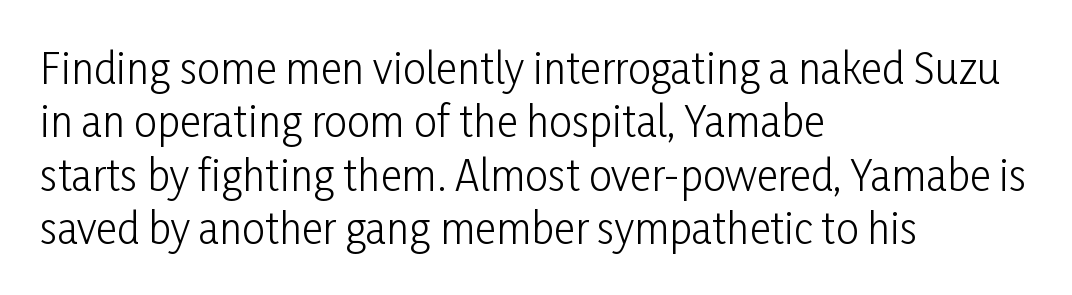
Q: Is the text bold? A: No.
Q: Is the text italic (slanted)? A: No, it is upright.
Q: Is the typeface a serif or a sans-serif typeface? A: Sans-serif.
Q: Is the text underlined? A: No.
Q: How is the paragraph aligned? A: Left-aligned.
Q: Is the spacing between letters normal or unusually wide? A: Normal.
Q: Is the spacing between lines tight, normal or loose? A: Normal.
Q: Width (condensed, normal, or wide)? A: Condensed.
Q: Stroke contrast? A: Low.
Q: x-height? A: Medium.
Q: Monospaced? A: No.
